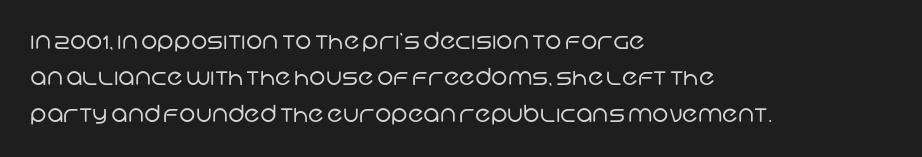
Q: Is the text bold? A: No.
Q: Is the text underlined? A: No.
Q: How is the paragraph aligned? A: Left-aligned.
Q: Is the spacing between letters normal or unusually wide? A: Normal.
Q: Is the spacing between lines tight, normal or loose? A: Normal.
